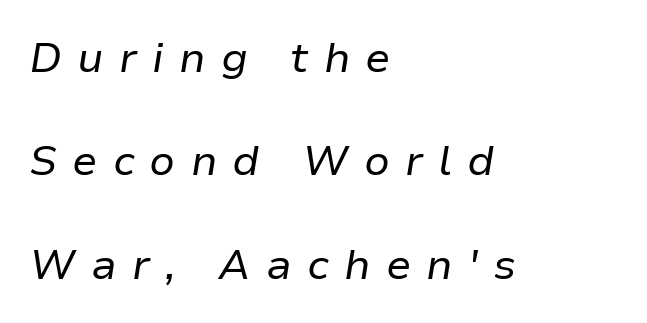
Descender tails drop into unmarked territory. The paragraph shown leans on its left margin. The space between consecutive lines is lavish. The type is letterspaced generously, with wide tracking. You could not count columns in this text — the font is proportionally spaced.
